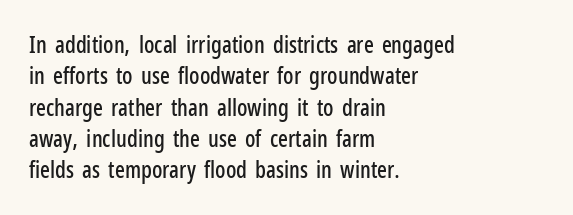
{"italic": "no", "underline": "no", "align": "left", "line_spacing": "normal", "line_spacing_ratio": 1.36, "letter_spacing": "normal", "letter_spacing_em": 0.0, "glyph_px": 23}
